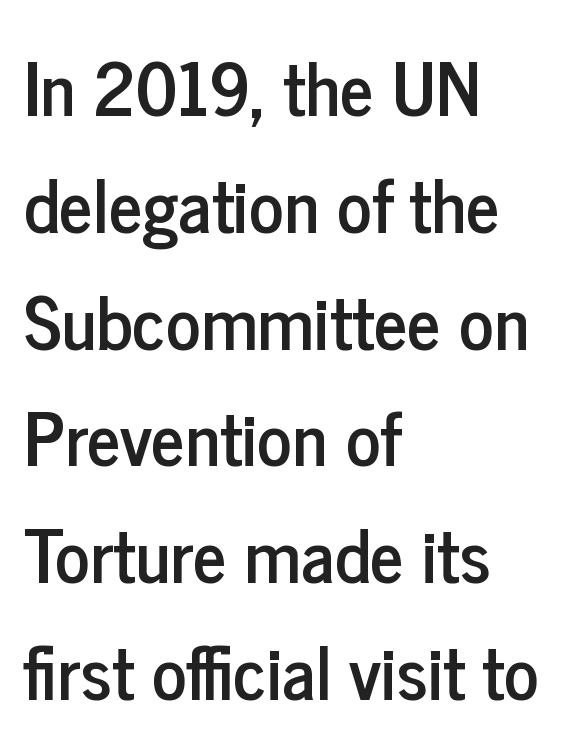
{"serif": "no", "italic": "no", "width": "condensed", "stroke_contrast": "low", "x_height": "medium", "monospaced": "no", "underline": "no", "align": "left", "line_spacing": "normal", "line_spacing_ratio": 1.6, "letter_spacing": "normal", "letter_spacing_em": 0.0, "glyph_px": 73}
